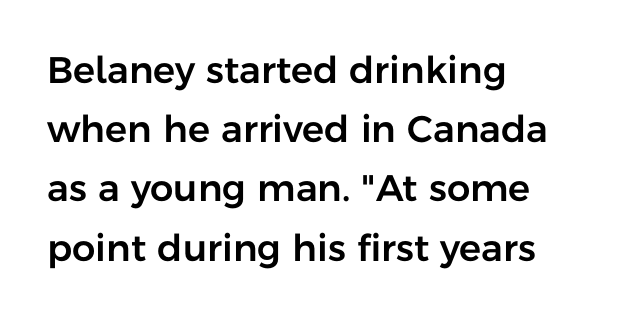
{"serif": "no", "italic": "no", "width": "normal", "stroke_contrast": "low", "x_height": "medium", "monospaced": "no", "underline": "no", "align": "left", "line_spacing": "normal", "line_spacing_ratio": 1.6, "letter_spacing": "normal", "letter_spacing_em": 0.0, "glyph_px": 37}
